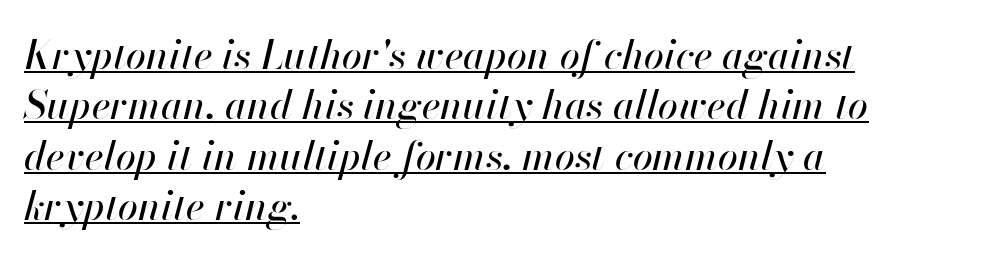
The image shows 40 px text type, italic (leaning right); set left-aligned, normal line spacing (1.26x), normal letter spacing, underlined; high stroke contrast and a small x-height.
